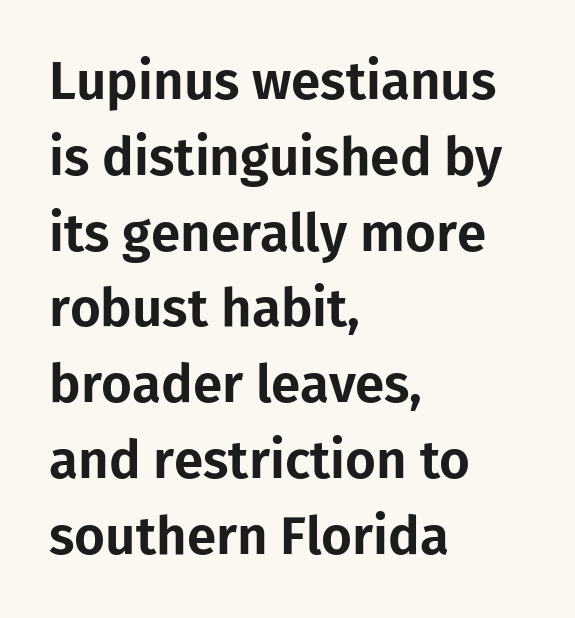
{"serif": "no", "italic": "no", "width": "normal", "stroke_contrast": "low", "x_height": "medium", "monospaced": "no", "underline": "no", "align": "left", "line_spacing": "normal", "line_spacing_ratio": 1.43, "letter_spacing": "normal", "letter_spacing_em": 0.0, "glyph_px": 53}
